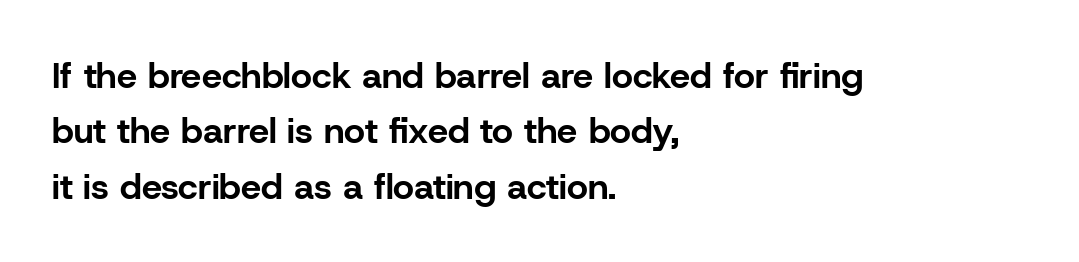
Q: Is the text bold? A: Yes.
Q: Is the text italic (slanted)? A: No, it is upright.
Q: Is the typeface a serif or a sans-serif typeface? A: Sans-serif.
Q: Is the text underlined? A: No.
Q: How is the paragraph aligned? A: Left-aligned.
Q: Is the spacing between letters normal or unusually wide? A: Normal.
Q: Is the spacing between lines tight, normal or loose? A: Normal.
Q: Width (condensed, normal, or wide)? A: Normal.
Q: Stroke contrast? A: Low.
Q: x-height? A: Medium.
Q: Monospaced? A: No.
